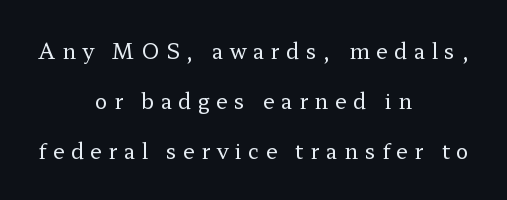
Q: Is the text bold? A: No.
Q: Is the text italic (slanted)? A: No, it is upright.
Q: Is the text underlined? A: No.
Q: How is the paragraph aligned? A: Centered.
Q: Is the spacing between letters normal or unusually wide? A: Unusually wide.
Q: Is the spacing between lines tight, normal or loose? A: Loose.
